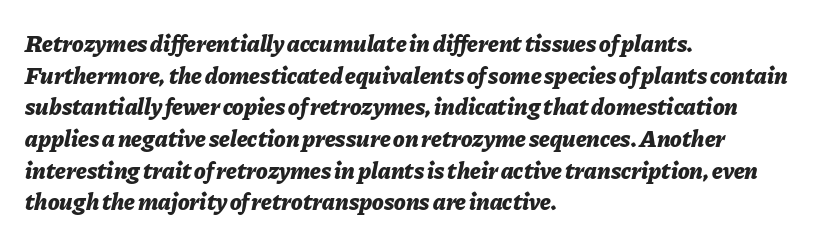
What's the leading like? Ordinary, nothing unusual. Spacing between characters is what you'd get straight out of the box. The paragraph shown leans on its left margin. Each row of text sits above clean, open space. Looking at the ascenders, they clearly lean. A dark, heavy texture on the line: the type is bold.
